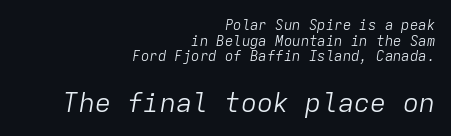
Q: Is the text bold? A: No.
Q: Is the text italic (slanted)? A: Yes, it leans right by about 9 degrees.
Q: Is the text underlined? A: No.
Q: How is the paragraph aligned? A: Right-aligned.
Q: Is the spacing between letters normal or unusually wide? A: Normal.
Q: Is the spacing between lines tight, normal or loose? A: Tight.
Q: Which block of text is set in a larger size, the first (top) or the second (bottom)? A: The second (bottom) one.
